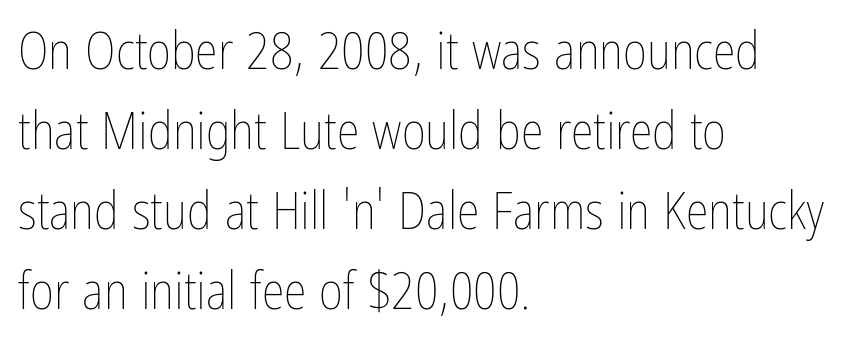
Q: Is the text bold? A: No.
Q: Is the text italic (slanted)? A: No, it is upright.
Q: Is the text underlined? A: No.
Q: How is the paragraph aligned? A: Left-aligned.
Q: Is the spacing between letters normal or unusually wide? A: Normal.
Q: Is the spacing between lines tight, normal or loose? A: Normal.
Q: Width (condensed, normal, or wide)? A: Condensed.
Q: Stroke contrast? A: Low.
Q: x-height? A: Medium.
Q: Monospaced? A: No.
